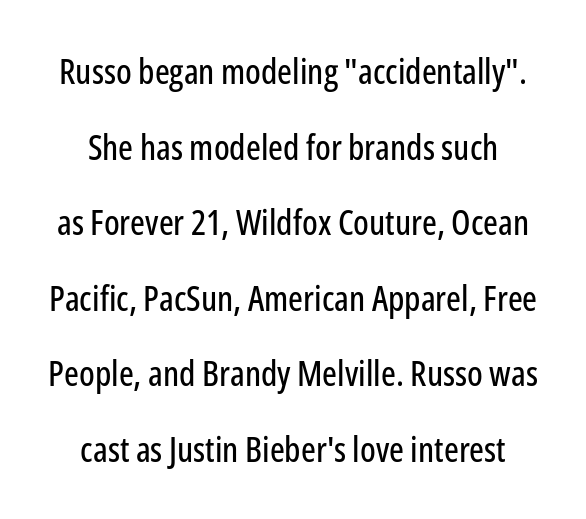
This sample uses an upright cut, with every glyph sitting square on the baseline. Bare-footed words on every line. Caption: standard tracking, unaltered. These lines are rendered in a variable-pitch font. The face used here is a sans, in the tradition of grotesques and geometrics.
